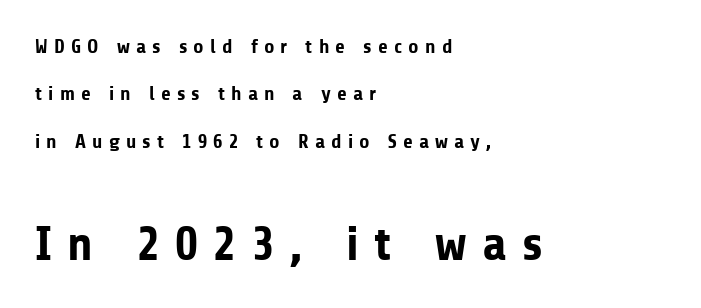
The sample has been set heavy, in full bold. A typesetter would label this face a sans. The following chunk of copy outweighs the initial chunk in type size. Regarding leading, the lines here are spaced well apart. The setting favours the left margin, as ordinary paragraphs usually do. Tracking here is generous; glyphs stand well apart from one another.
